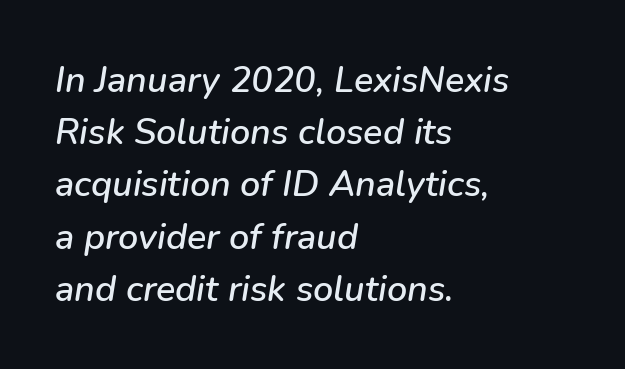
The image shows 36 px text type, italic (leaning right); set left-aligned, normal line spacing (1.45x), normal letter spacing, not underlined; low stroke contrast and a medium x-height.
